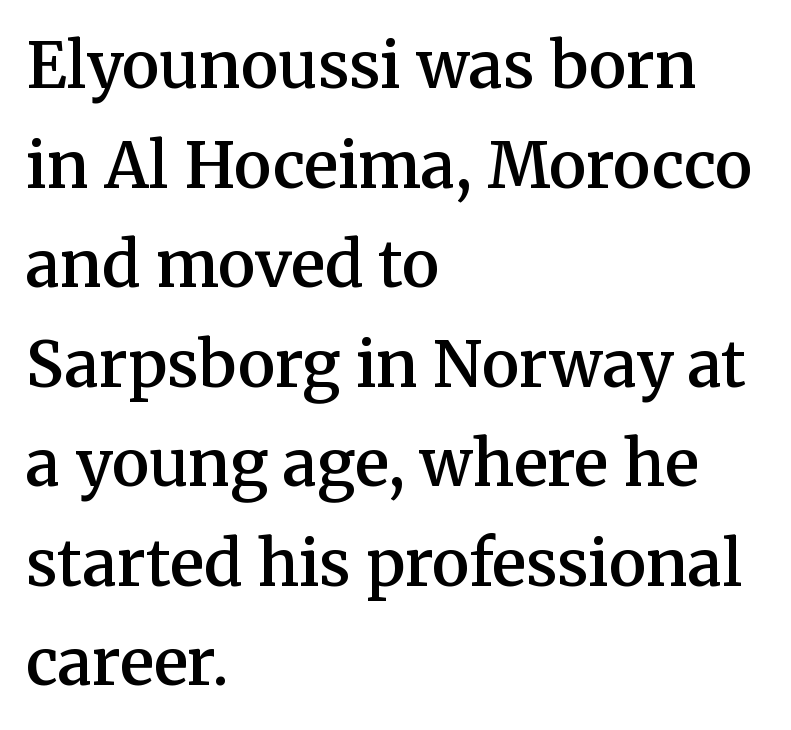
Q: Is the text bold? A: Semi-bold.
Q: Is the text italic (slanted)? A: No, it is upright.
Q: Is the typeface a serif or a sans-serif typeface? A: Serif.
Q: Is the text underlined? A: No.
Q: How is the paragraph aligned? A: Left-aligned.
Q: Is the spacing between letters normal or unusually wide? A: Normal.
Q: Is the spacing between lines tight, normal or loose? A: Normal.
Q: Width (condensed, normal, or wide)? A: Normal.
Q: Stroke contrast? A: Medium.
Q: x-height? A: Medium.
Q: Monospaced? A: No.
